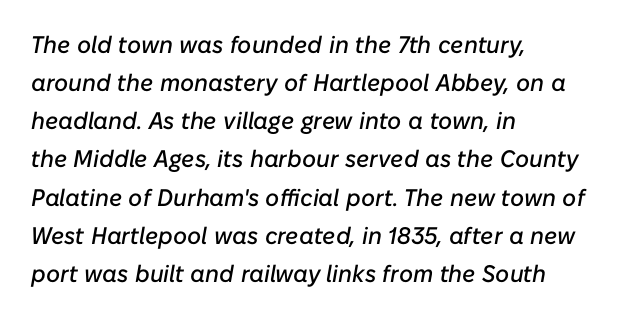
The image shows 24 px text type, italic (leaning right); set left-aligned, normal line spacing (1.59x), normal letter spacing, not underlined.
